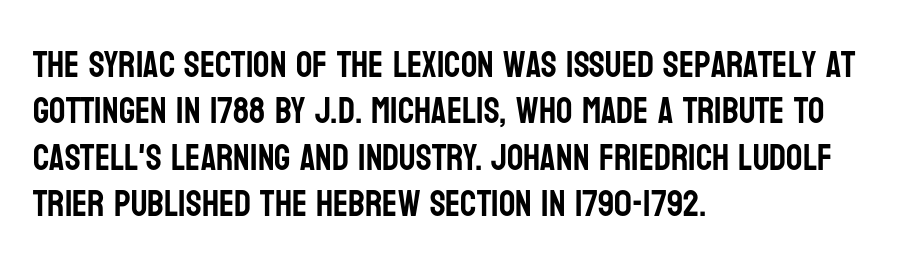
Do the characters align in a grid? No, the font is proportional. Casual observation: everything's shoved over to the left. Quick note: underline off. Stroke terminals: plain, sans-serif. Posture: straight, roman, zero tilt.
